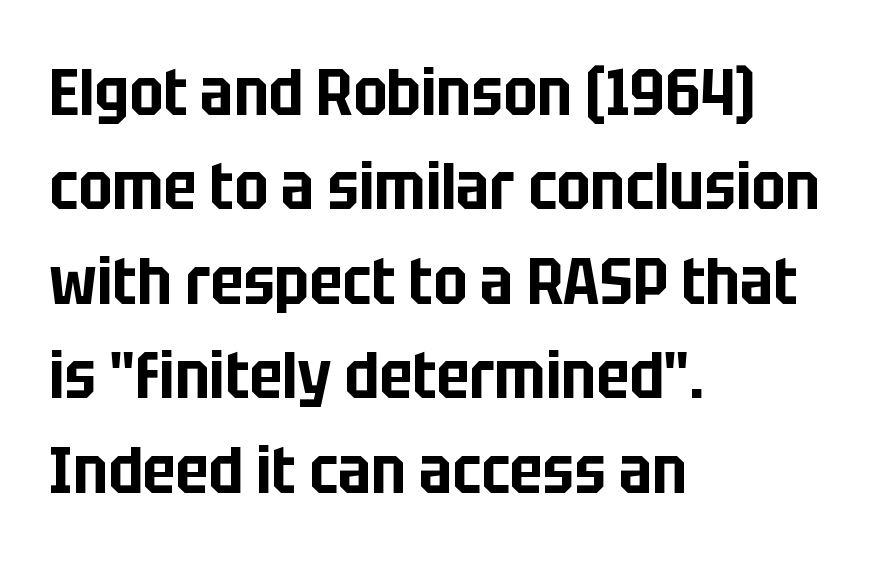
Descenders hang freely into open space. Posture: vertical. Do the characters align in a grid? No, the font is proportional. No feet cap the strokes, marking this as sans-serif type. These lines are set flush left with a ragged right edge. The passage shown has conventional tracking throughout.
